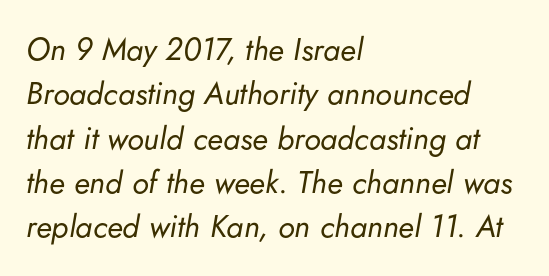
The rendering uses natural spacing where letterforms have individual widths. Spacing between characters is what you'd get straight out of the box. Quick note: interline space is typical. The baseline area is clear.
